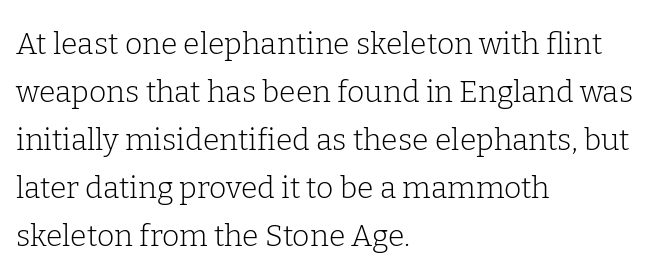
The image shows 30 px light serif type, upright; set left-aligned, normal line spacing (1.6x), normal letter spacing, not underlined; low stroke contrast and a medium x-height.
